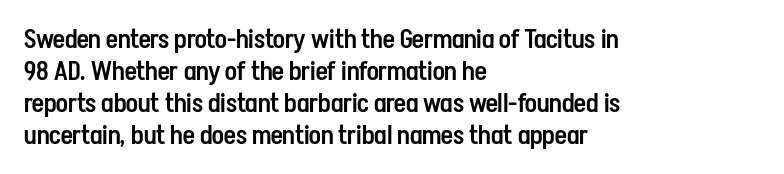
{"italic": "no", "bold": "semi", "underline": "no", "align": "left", "line_spacing_ratio": 1.23, "letter_spacing": "normal", "letter_spacing_em": 0.0, "glyph_px": 26}
